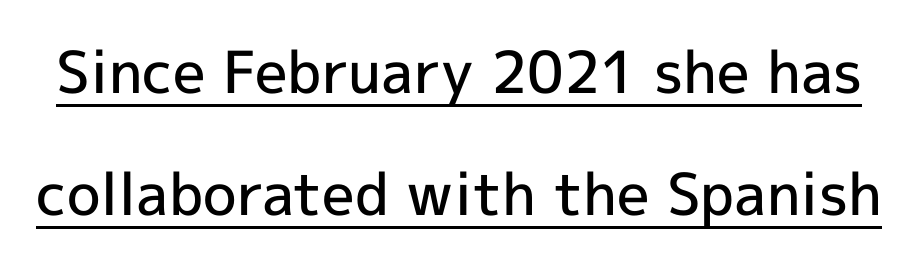
The image shows 58 px semibold sans-serif type, upright; set loose line spacing (2.1x), normal letter spacing, underlined; a medium x-height.
